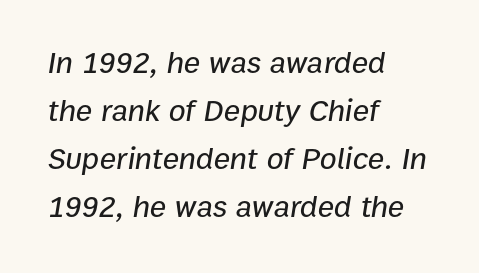
{"italic": "yes", "lean": "right", "slant_degrees": 9, "width": "normal", "stroke_contrast": "low", "x_height": "medium", "monospaced": "no", "underline": "no", "align": "left", "line_spacing": "normal", "line_spacing_ratio": 1.55, "letter_spacing": "normal", "letter_spacing_em": 0.0, "glyph_px": 31}
